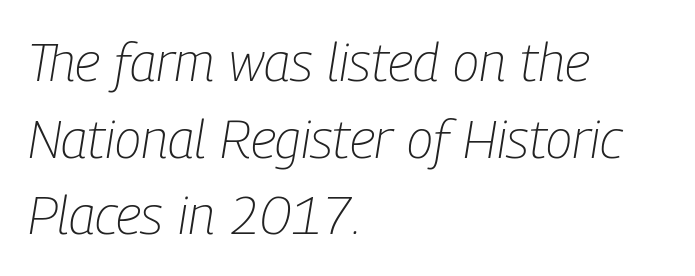
The image shows 54 px light, condensed type, italic (leaning right); set left-aligned, normal line spacing (1.42x), normal letter spacing, not underlined; low stroke contrast and a medium x-height.
